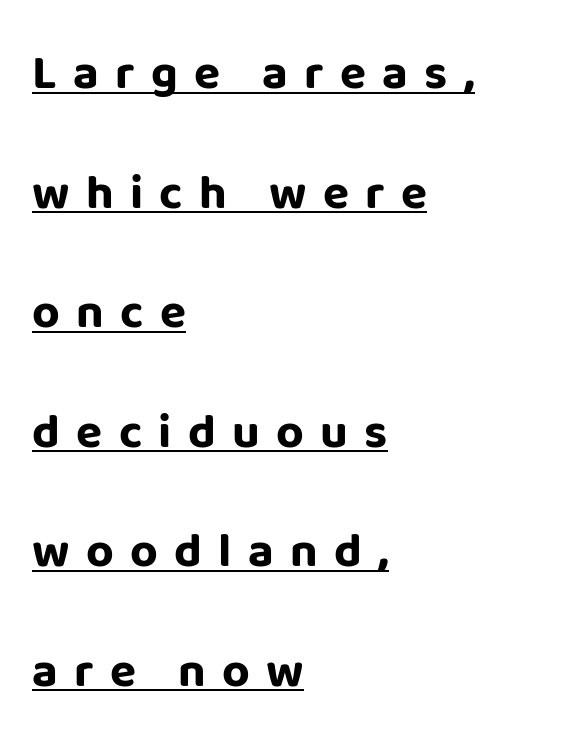
The image shows 48 px bold sans-serif type, upright; set left-aligned, loose line spacing (2.49x), unusually wide letter spacing (+0.34 em), underlined; low stroke contrast and a large x-height.
